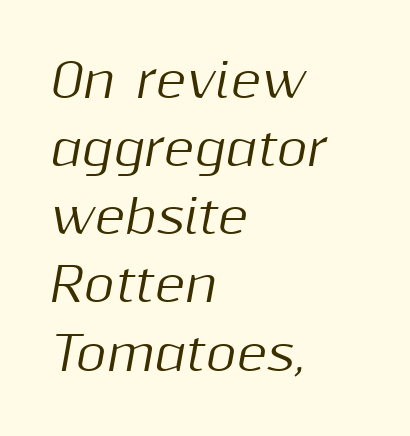
The image shows 47 px text type, italic (leaning right); set left-aligned, normal line spacing (1.45x), normal letter spacing, not underlined; medium stroke contrast and a medium x-height.
